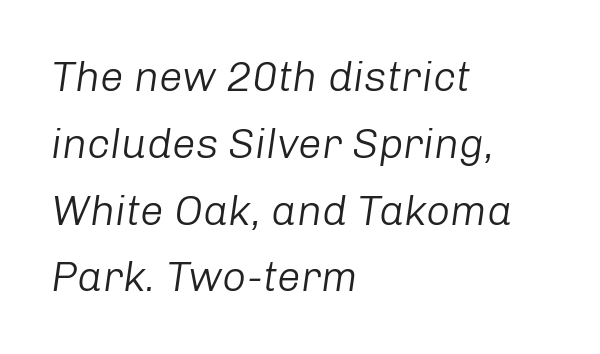
Stroke thickness stays within the range of a standard reading face or lighter. Spacing verdict: proportional, widths tailored to each character. This sample uses plain, unmodified letter spacing. Check the space under the baseline: it is left empty. Every row of glyphs begins at an identical x-position on the left.
